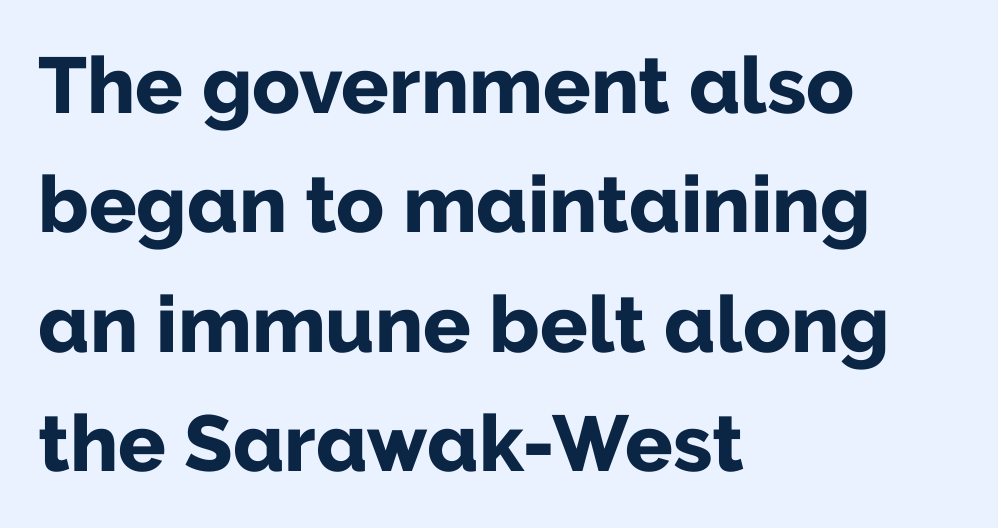
Q: Is the text bold? A: Yes.
Q: Is the text italic (slanted)? A: No, it is upright.
Q: Is the typeface a serif or a sans-serif typeface? A: Sans-serif.
Q: Is the text underlined? A: No.
Q: How is the paragraph aligned? A: Left-aligned.
Q: Is the spacing between letters normal or unusually wide? A: Normal.
Q: Is the spacing between lines tight, normal or loose? A: Normal.
Q: Width (condensed, normal, or wide)? A: Normal.
Q: Stroke contrast? A: Low.
Q: x-height? A: Medium.
Q: Monospaced? A: No.
